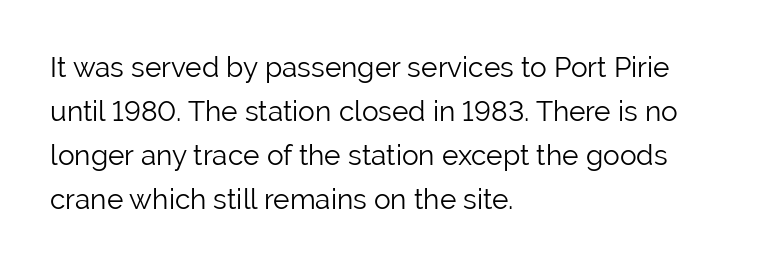
Q: Is the text bold? A: No.
Q: Is the text italic (slanted)? A: No, it is upright.
Q: Is the typeface a serif or a sans-serif typeface? A: Sans-serif.
Q: Is the text underlined? A: No.
Q: How is the paragraph aligned? A: Left-aligned.
Q: Is the spacing between letters normal or unusually wide? A: Normal.
Q: Is the spacing between lines tight, normal or loose? A: Normal.
Q: Width (condensed, normal, or wide)? A: Normal.
Q: Stroke contrast? A: Low.
Q: x-height? A: Medium.
Q: Monospaced? A: No.
